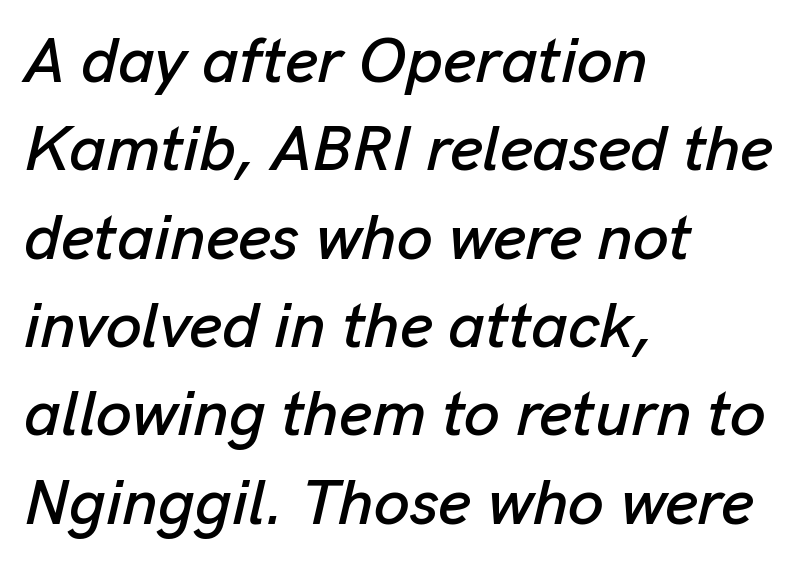
Q: Is the text italic (slanted)? A: Yes, it leans right by about 13 degrees.
Q: Is the text underlined? A: No.
Q: How is the paragraph aligned? A: Left-aligned.
Q: Is the spacing between letters normal or unusually wide? A: Normal.
Q: Is the spacing between lines tight, normal or loose? A: Normal.
Q: Width (condensed, normal, or wide)? A: Normal.
Q: Stroke contrast? A: Low.
Q: x-height? A: Medium.
Q: Monospaced? A: No.
